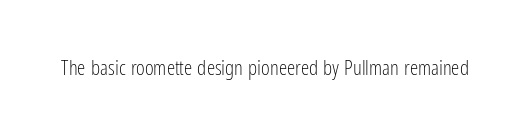
The image shows 21 px text type, upright; set normal letter spacing, not underlined.
